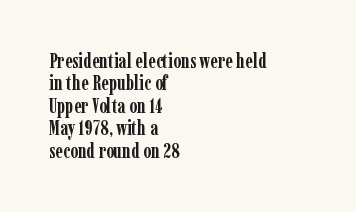
Q: Is the text bold? A: Yes.
Q: Is the text italic (slanted)? A: No, it is upright.
Q: Is the text underlined? A: No.
Q: How is the paragraph aligned? A: Left-aligned.
Q: Is the spacing between letters normal or unusually wide? A: Normal.
Q: Is the spacing between lines tight, normal or loose? A: Tight.
